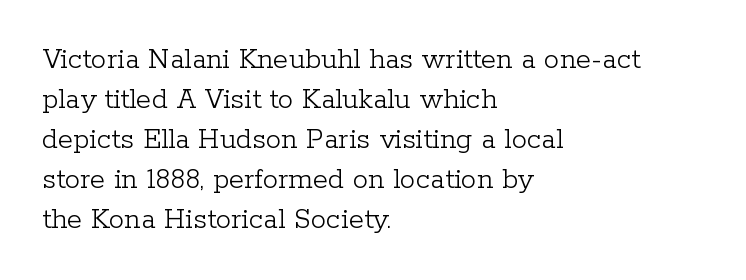
{"serif": "yes", "italic": "no", "bold": "no", "weight": "light", "width": "normal", "stroke_contrast": "low", "x_height": "medium", "monospaced": "no", "underline": "no", "align": "left", "line_spacing": "normal", "line_spacing_ratio": 1.29, "letter_spacing": "normal", "letter_spacing_em": 0.0, "glyph_px": 31}
